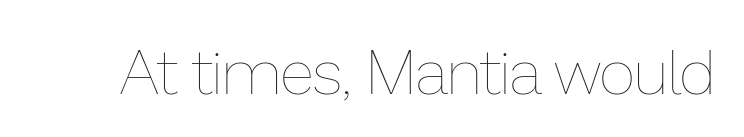
The image shows 63 px thin type, upright; set normal letter spacing, not underlined; low stroke contrast and a medium x-height.
